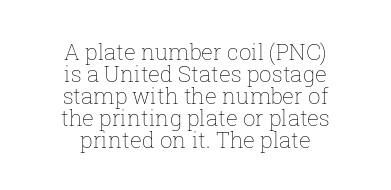
The strokes carry an ordinary text weight at most. The gaps between neighbouring characters are ordinary and unremarkable. Check under the words: just untouched page. Regarding leading, the lines here are crowded together. If you folded the block vertically in half, each line would mirror itself in length. The letters stand straight up with perfectly vertical stems.
